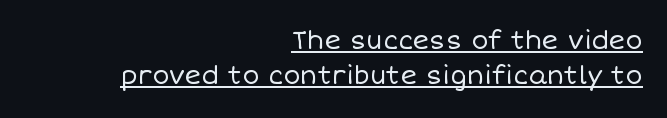
Compared with undecorated copy, this sample adds a rule below the words. Students, note that the glyphs here touch the page at normal intervals. Weight class: somewhere from thin through regular. Interline gaps are of average width in this sample. The letters stand upright; this is a roman face.
